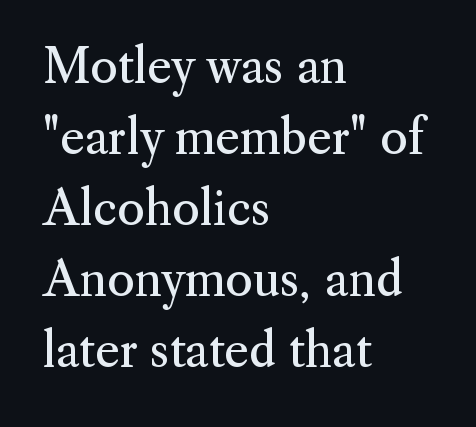
This block has exactly the height ordinary leading produces. The tracking reads as untouched default to a designer's eye. The axis of the letterforms is exactly vertical. Note: serifs present on the glyphs. On a weight scale, this lands at 450 or below.
